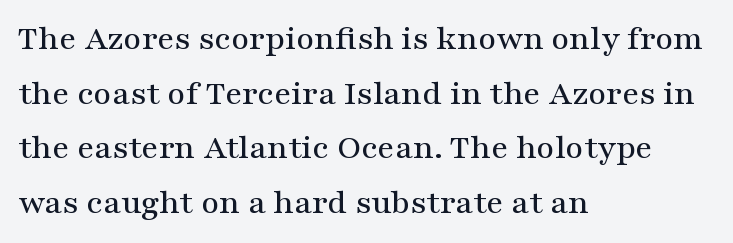
Q: Is the text italic (slanted)? A: No, it is upright.
Q: Is the typeface a serif or a sans-serif typeface? A: Serif.
Q: Is the text underlined? A: No.
Q: How is the paragraph aligned? A: Left-aligned.
Q: Is the spacing between letters normal or unusually wide? A: Normal.
Q: Is the spacing between lines tight, normal or loose? A: Normal.
Q: Width (condensed, normal, or wide)? A: Wide.
Q: Stroke contrast? A: Medium.
Q: x-height? A: Medium.
Q: Monospaced? A: No.
